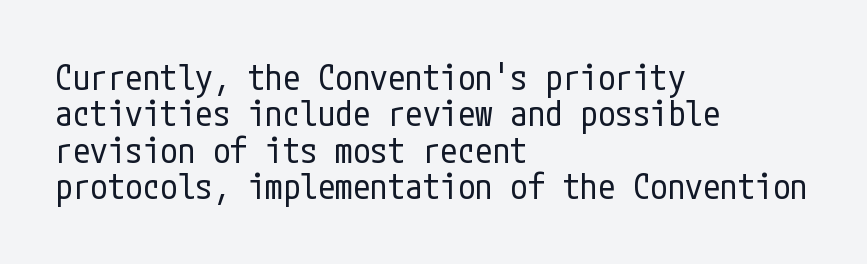
The image shows 35 px regular-weight, condensed sans-serif type, upright; set left-aligned, tight line spacing (1.04x), normal letter spacing, not underlined; low stroke contrast and a medium x-height.
